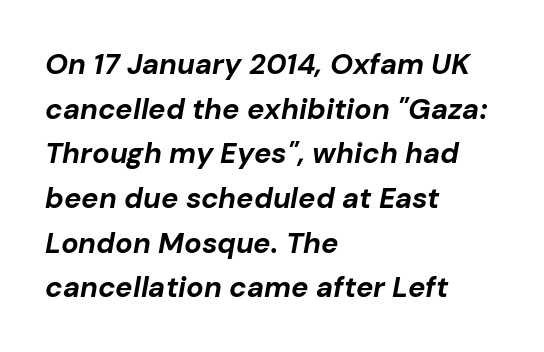
Quick note: italic. Tracking here is standard; glyphs follow each other at the usual distance. Notice how the passage keeps a crisp vertical edge on the left only. Bold? Absolutely — the strokes are thick and heavy. You could not count columns in this text — the font is proportionally spaced. Lines of text with bare space underneath.
